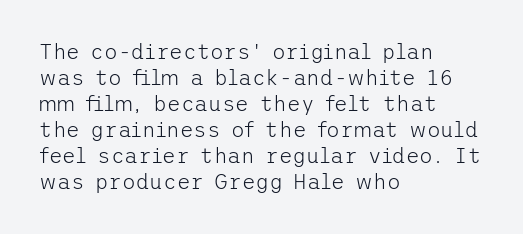
The image shows 21 px text type, upright; set left-aligned, line spacing 1.24x, normal letter spacing, not underlined.
